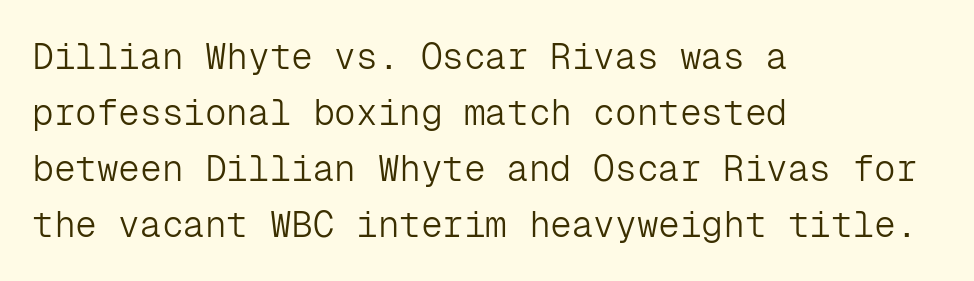
Each word holds together tightly as a unit, with standard inter-letter gaps. The text block is weighted toward the left margin, trailing off unevenly rightward. Each letter's strokes conclude bluntly, with no projecting serifs. Has an underline been added? It has not. Vertical spacing — default. Each letter, wide or thin by design, is forced into the same width here.
